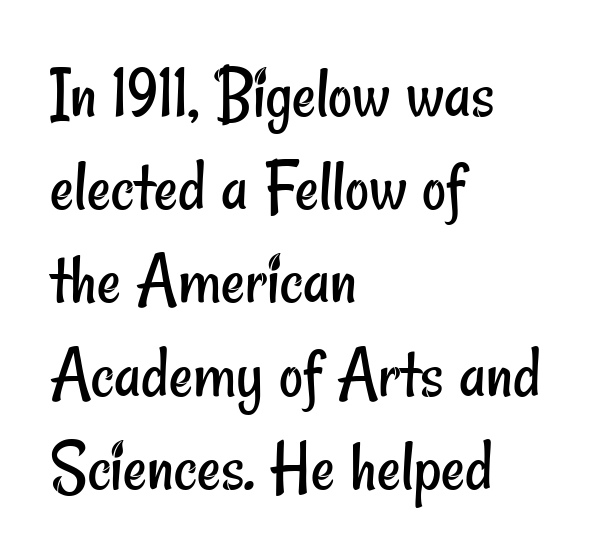
Nobody touched the tracking dial on this one. The lines sit at an ordinary, default distance from one another. The baseline area is clear. No feet cap the strokes, marking this as sans-serif type. Varying glyph widths throughout — classic text-font behaviour. The lines are quadded left.
